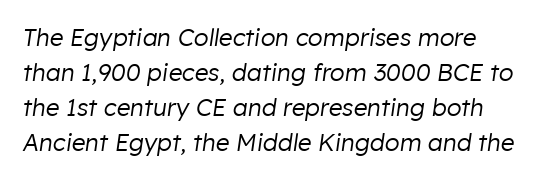
{"italic": "yes", "lean": "right", "slant_degrees": 8, "bold": "no", "underline": "no", "align": "left", "line_spacing": "normal", "line_spacing_ratio": 1.46, "letter_spacing": "normal", "letter_spacing_em": 0.0, "glyph_px": 24}
